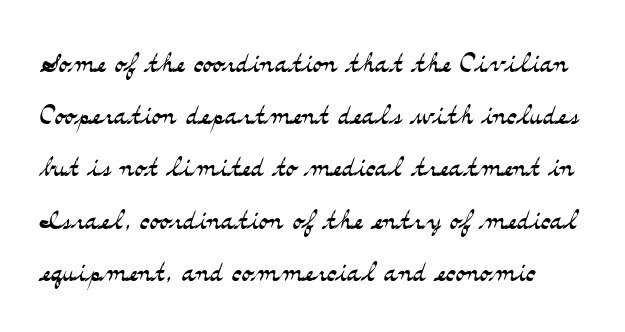
The image shows 37 px light, wide serif type; set normal line spacing (1.41x), normal letter spacing, not underlined; medium stroke contrast and a small x-height.
